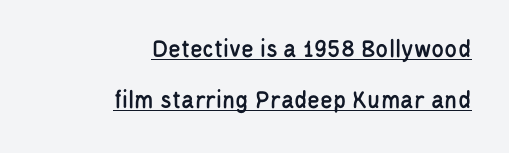
{"italic": "no", "underline": "yes", "align": "right", "line_spacing": "loose", "line_spacing_ratio": 1.97, "letter_spacing": "normal", "letter_spacing_em": 0.0, "glyph_px": 26}
